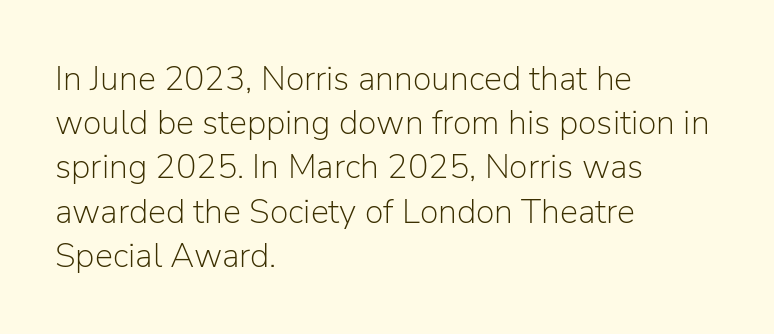
{"serif": "no", "italic": "no", "bold": "no", "weight": "light", "width": "normal", "stroke_contrast": "low", "x_height": "medium", "monospaced": "no", "underline": "no", "align": "left", "line_spacing": "normal", "line_spacing_ratio": 1.3, "letter_spacing": "normal", "letter_spacing_em": 0.0, "glyph_px": 34}
